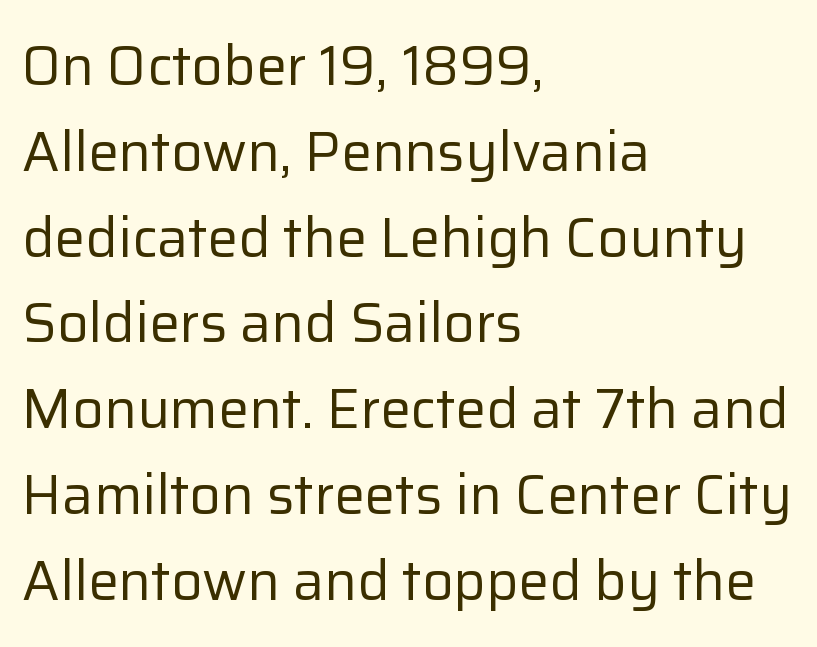
{"serif": "no", "italic": "no", "bold": "no", "weight": "regular", "width": "normal", "stroke_contrast": "low", "x_height": "medium", "monospaced": "no", "underline": "no", "align": "left", "line_spacing": "normal", "line_spacing_ratio": 1.56, "letter_spacing": "normal", "letter_spacing_em": 0.0, "glyph_px": 55}
